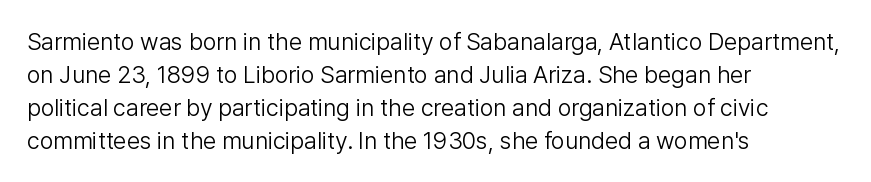
The image shows 24 px text type, upright; set left-aligned, normal line spacing (1.37x), normal letter spacing, not underlined.
